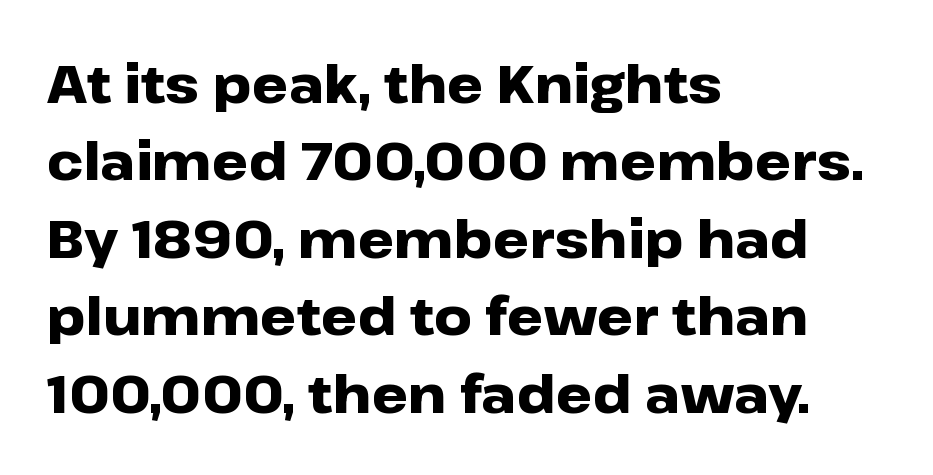
{"serif": "no", "italic": "no", "bold": "yes", "weight": "heavy", "width": "wide", "stroke_contrast": "low", "x_height": "medium", "monospaced": "no", "underline": "no", "align": "left", "line_spacing": "normal", "line_spacing_ratio": 1.49, "letter_spacing": "normal", "letter_spacing_em": 0.0, "glyph_px": 52}
